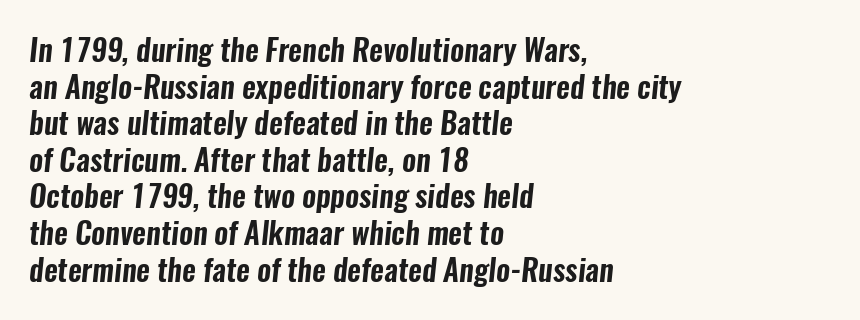
The space beneath each line is pristine and unruled. The type family on display is of the sans-serif kind. Letter spacing: default. The passage is arranged the way most books set body copy — flush left. You could not count columns in this text — the font is proportionally spaced.
